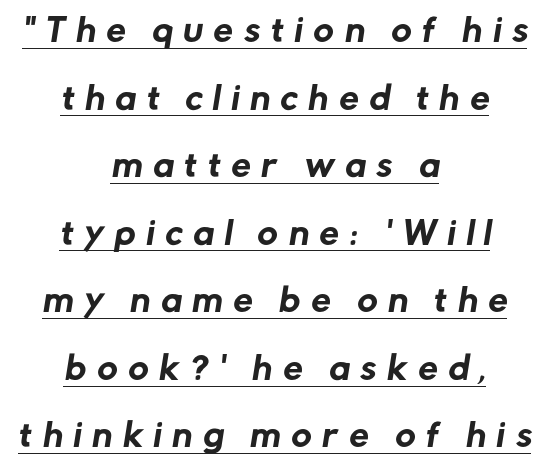
The letters advance in unequal steps, a hallmark of proportional type. Is there an underline? Yes — a line sits under the letters. Layout note: lines centered. Spacing between characters has been opened up far beyond the box default. The type family on display is of the sans-serif kind.
